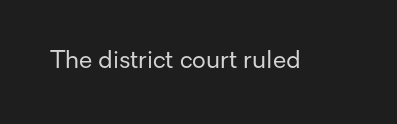
The image shows 24 px text type, upright; set normal letter spacing, not underlined.
